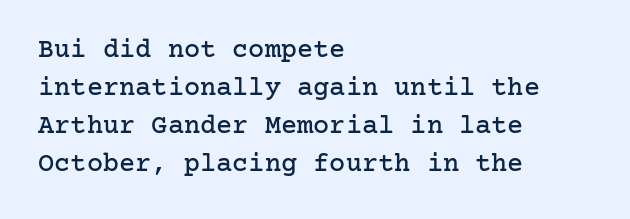
The image shows 27 px text type, upright; set left-aligned, normal line spacing (1.41x), normal letter spacing, not underlined.
